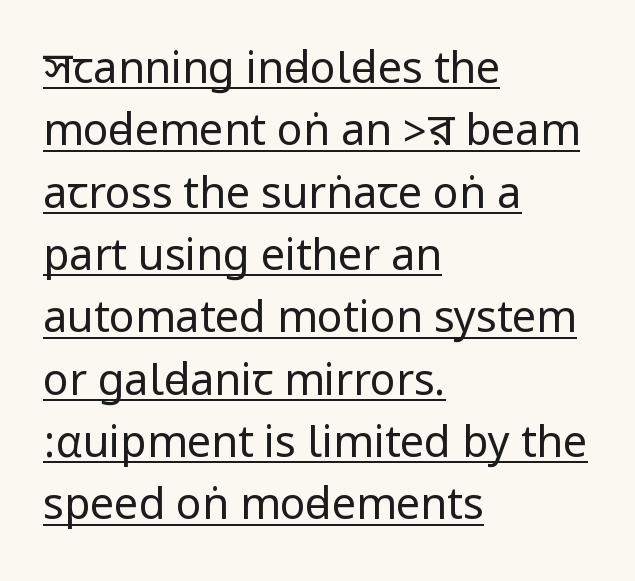
The rows are spaced the way most documents space them. Note: no serifs on the glyphs. A typesetter would mark this as roman, not italic. Words appear dense and cohesive because spacing is normal. No extra ink here — the face is not bold. Somebody hit Ctrl+U on this one — the words are underlined.
